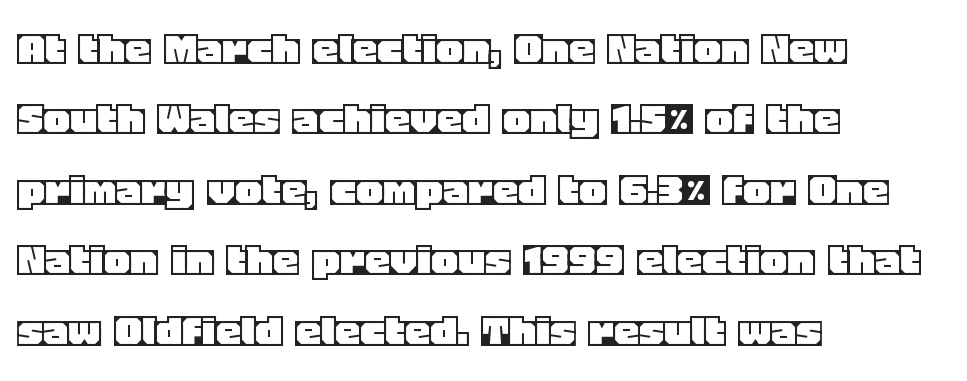
The image shows 51 px text type, upright; set left-aligned, normal line spacing (1.38x), normal letter spacing, not underlined; a large x-height.
